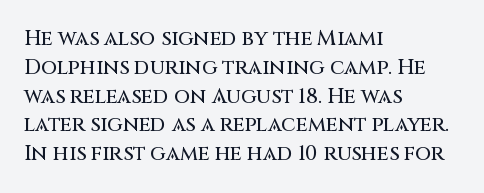
The compositor pushed each line to the left boundary. The strip under each line holds only bare page. When letters stand straight like this, we call the style roman or upright. Letter spacing: default. In terms of leading, this rendering sits right in the middle.
